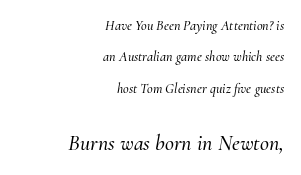
{"italic": "yes", "lean": "right", "slant_degrees": 10, "underline": "no", "align": "right", "line_spacing": "loose", "line_spacing_ratio": 2.25, "letter_spacing": "normal", "letter_spacing_em": 0.0, "larger_block": "second", "size_ratio": 1.57, "glyph_px": 22}
